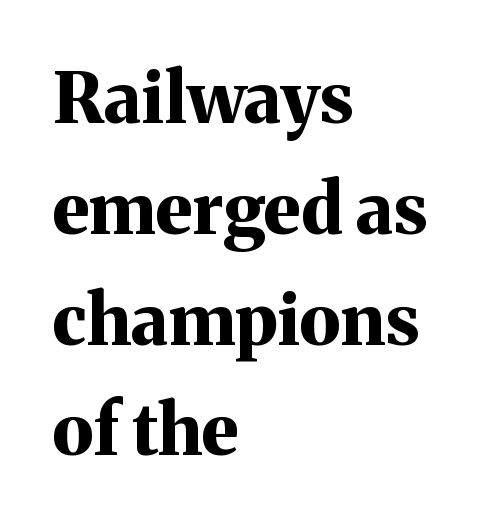
The characters look thick and weighty, a clear bold. You could not count columns in this text — the font is proportionally spaced. The tracking reads as untouched default to a designer's eye. The words here are not underlined.
